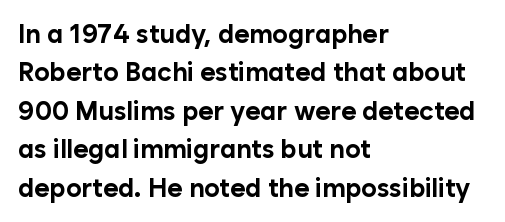
A typesetter would mark this as roman, not italic. Rule under the text: the space is simply empty. Layout note: lines flush left. The designer left line spacing at the default. What weight is shown? A full bold with thick strokes. This sample uses plain, unmodified letter spacing.
